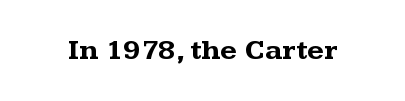
The image shows 29 px bold, wide serif type, upright; set normal letter spacing, not underlined; medium stroke contrast and a medium x-height.
